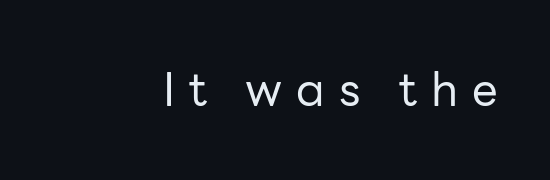
Vertical strokes here are truly vertical. The weight tops out at a normal text grade. Beneath every word, the page is bare. Tracking value appears strongly positive — letters spread wide. The rendering uses natural spacing where letterforms have individual widths.
